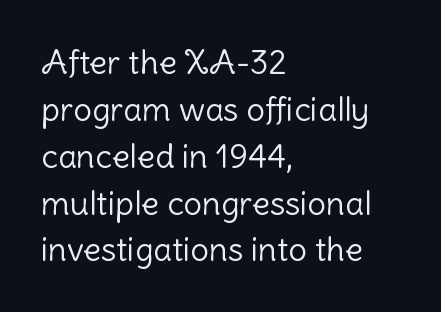
The image shows 33 px light sans-serif type, upright; set left-aligned, normal line spacing (1.42x), normal letter spacing, not underlined; low stroke contrast and a medium x-height.
